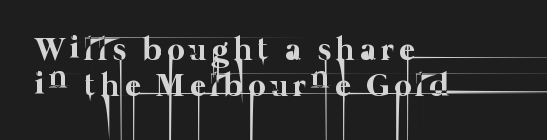
{"bold": "no", "weight": "thin", "width": "normal", "stroke_contrast": "low", "x_height": "medium", "monospaced": "no", "underline": "no", "align": "left", "line_spacing": "tight", "line_spacing_ratio": 1.09, "glyph_px": 33}
